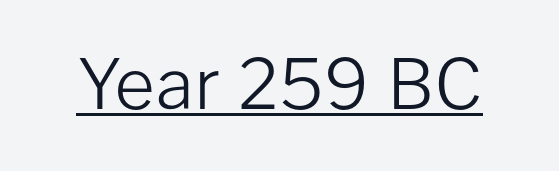
Q: Is the text bold? A: No.
Q: Is the text italic (slanted)? A: No, it is upright.
Q: Is the typeface a serif or a sans-serif typeface? A: Sans-serif.
Q: Is the text underlined? A: Yes.
Q: Is the spacing between letters normal or unusually wide? A: Normal.
Q: Width (condensed, normal, or wide)? A: Normal.
Q: Stroke contrast? A: Low.
Q: x-height? A: Medium.
Q: Monospaced? A: No.
